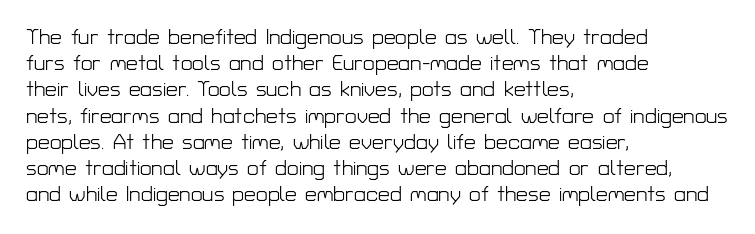
The image shows 21 px text type, upright; set left-aligned, normal line spacing (1.25x), normal letter spacing, not underlined.
